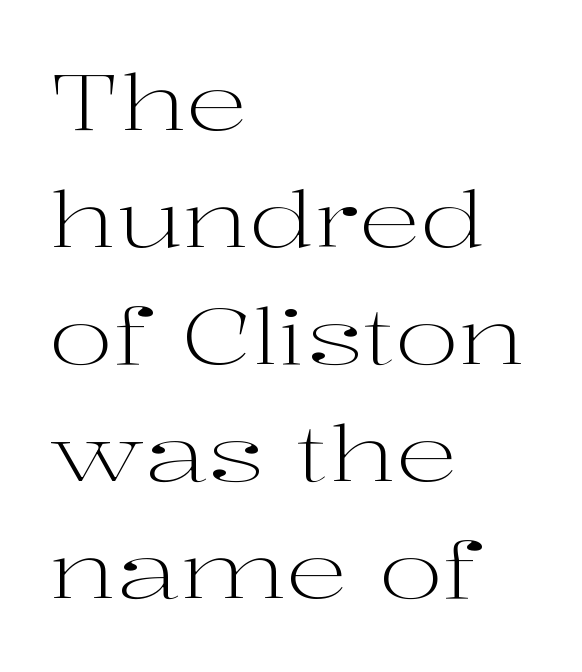
The image shows 77 px light, wide serif type, upright; set left-aligned, normal line spacing (1.52x), normal letter spacing, not underlined; high stroke contrast and a medium x-height.
